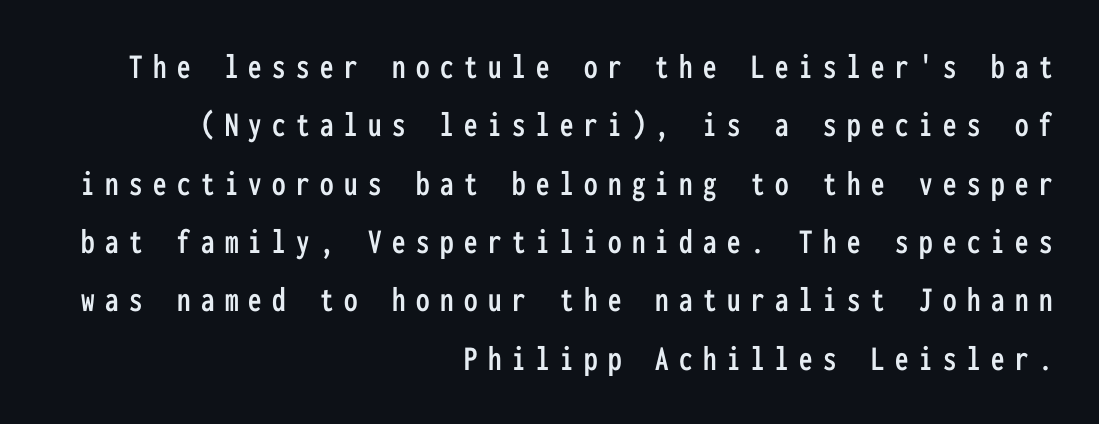
The typography opts for an upright posture over an oblique one. Spacing verdict: monospaced, one width for all characters. Examine the stroke ends and you'll find no serifs. Check under the words: just untouched page. The ragged edge is on the left, which tells us the setting is flush right. Tracking value appears strongly positive — letters spread wide.
